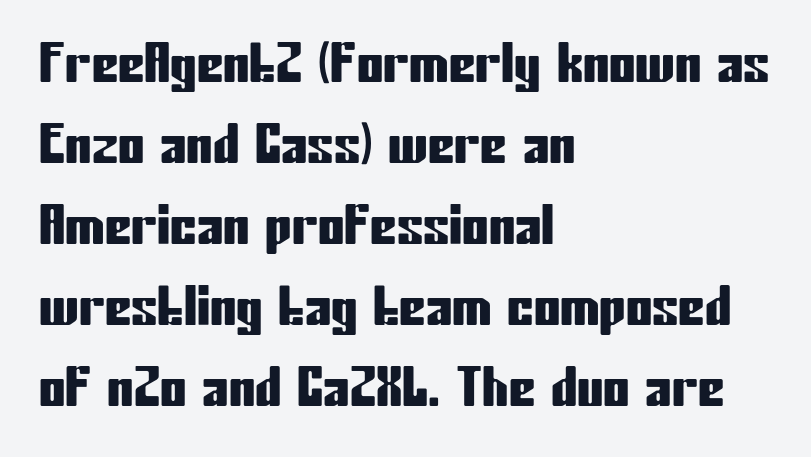
The image shows 53 px condensed sans-serif type, upright; set left-aligned, normal line spacing (1.53x), normal letter spacing, not underlined; low stroke contrast and a medium x-height.
